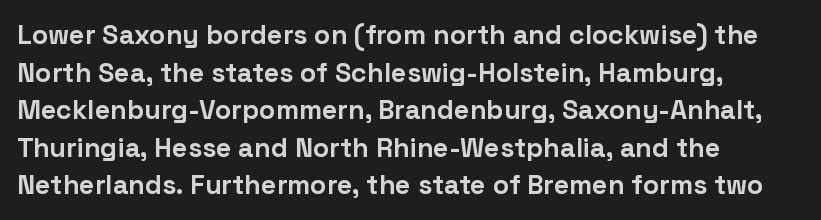
Q: Is the text bold? A: Yes.
Q: Is the text italic (slanted)? A: No, it is upright.
Q: Is the text underlined? A: No.
Q: How is the paragraph aligned? A: Left-aligned.
Q: Is the spacing between letters normal or unusually wide? A: Normal.
Q: Is the spacing between lines tight, normal or loose? A: Normal.
